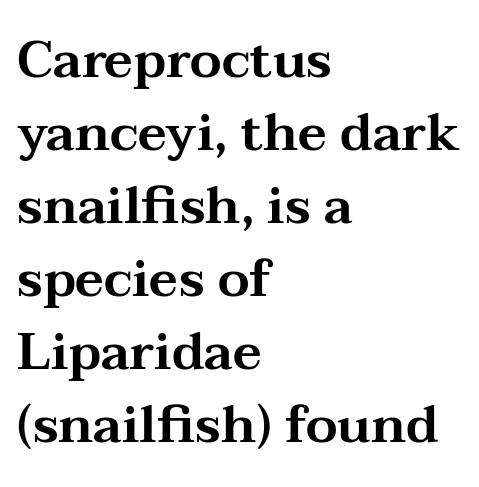
{"serif": "yes", "italic": "no", "width": "wide", "stroke_contrast": "medium", "x_height": "medium", "monospaced": "no", "underline": "no", "align": "left", "line_spacing": "normal", "line_spacing_ratio": 1.43, "letter_spacing": "normal", "letter_spacing_em": 0.0, "glyph_px": 51}
